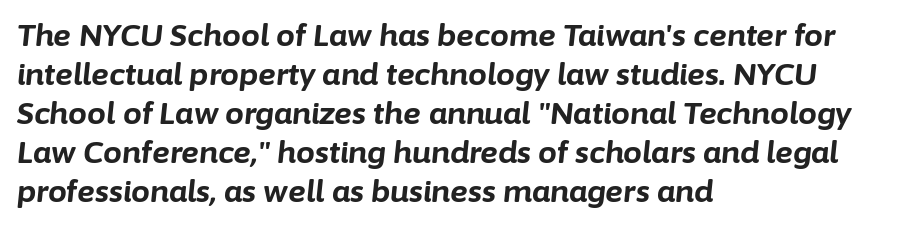
The image shows 30 px bold type, italic (leaning right); set left-aligned, normal line spacing (1.3x), normal letter spacing, not underlined; low stroke contrast and a medium x-height.
